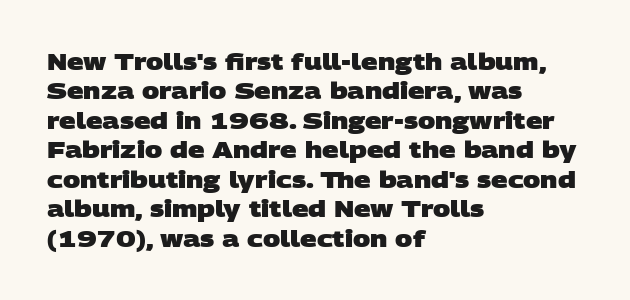
The image shows 23 px bold type; set left-aligned, normal line spacing (1.28x), normal letter spacing, not underlined.
